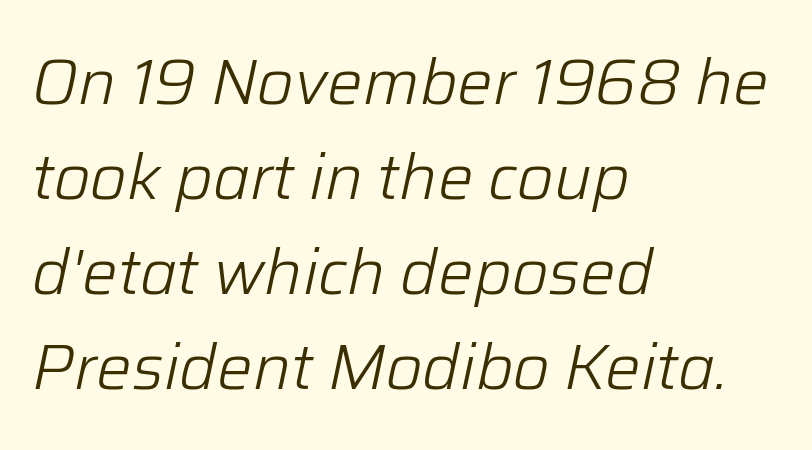
The image shows 63 px light type, italic (leaning right); set left-aligned, normal line spacing (1.51x), normal letter spacing, not underlined; low stroke contrast and a medium x-height.
